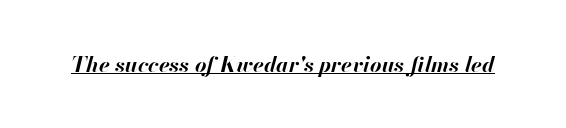
The image shows 22 px bold type, italic (leaning right); set normal letter spacing, underlined.
